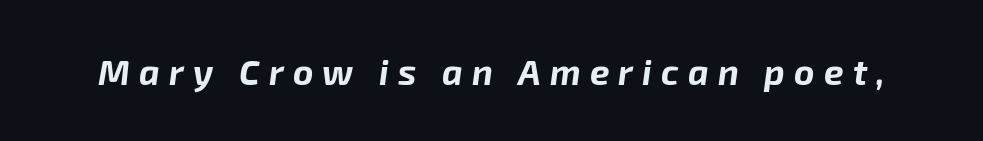
The image shows 35 px bold type, italic (leaning right); set unusually wide letter spacing (+0.26 em), not underlined; low stroke contrast and a medium x-height.
